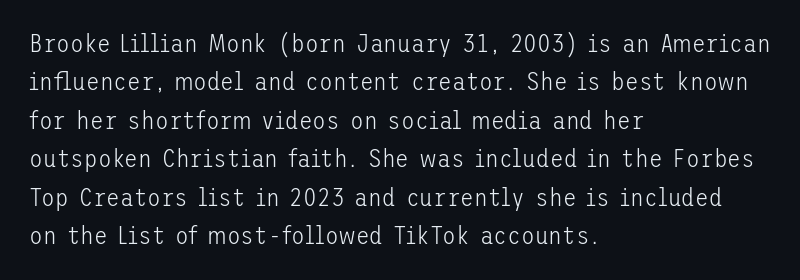
The image shows 25 px text type, upright; set left-aligned, normal line spacing (1.54x), normal letter spacing, not underlined.
